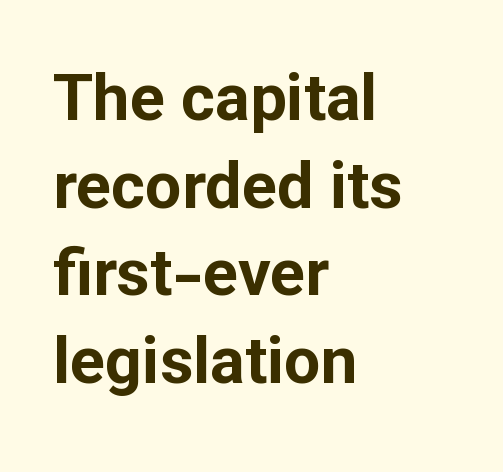
Q: Is the text bold? A: Yes.
Q: Is the text italic (slanted)? A: No, it is upright.
Q: Is the typeface a serif or a sans-serif typeface? A: Sans-serif.
Q: Is the text underlined? A: No.
Q: How is the paragraph aligned? A: Left-aligned.
Q: Is the spacing between letters normal or unusually wide? A: Normal.
Q: Is the spacing between lines tight, normal or loose? A: Normal.
Q: Width (condensed, normal, or wide)? A: Normal.
Q: Stroke contrast? A: Low.
Q: x-height? A: Medium.
Q: Monospaced? A: No.
